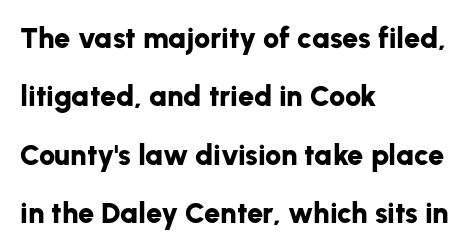
The image shows 29 px bold sans-serif type, upright; set left-aligned, loose line spacing (2.01x), normal letter spacing, not underlined; low stroke contrast and a medium x-height.
